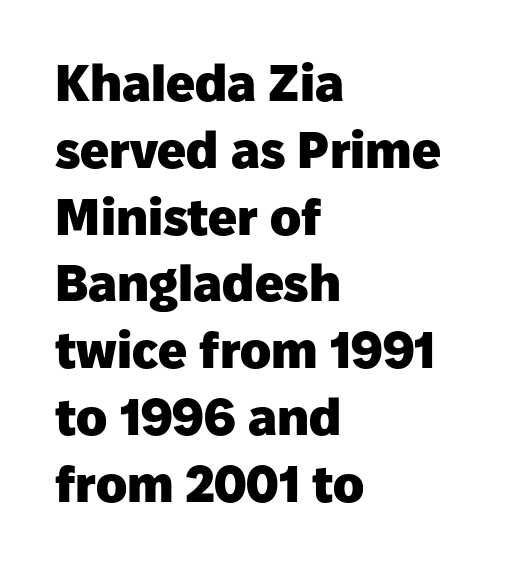
The image shows 51 px heavy sans-serif type, upright; set left-aligned, normal line spacing (1.31x), normal letter spacing, not underlined; low stroke contrast and a medium x-height.
